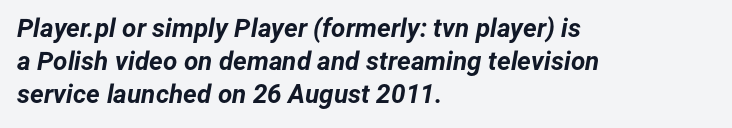
Vertical spacing — default. Between one letter and the next there's only the usual sliver of space. Characters are canted at an angle relative to the baseline's perpendicular. The string is rendered with underlining switched off.
